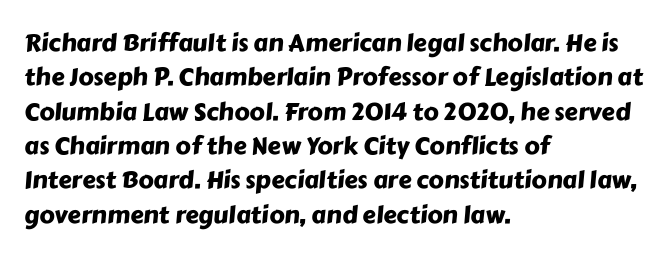
Every row of glyphs begins at an identical x-position on the left. The face used here is rendered with its standard letterfit. Leading matches the norm, producing a regular column. Plain, unruled lines of type.
